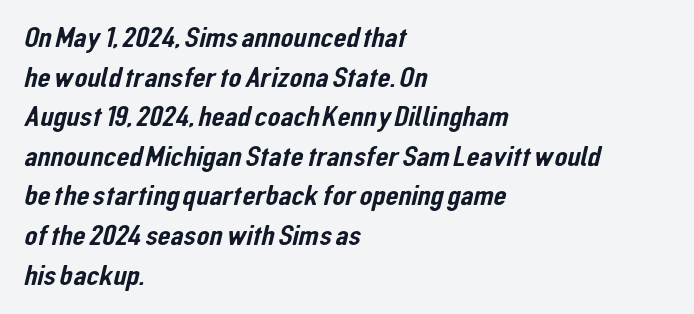
The image shows 30 px condensed sans-serif type; set left-aligned, normal line spacing (1.32x), normal letter spacing, not underlined; low stroke contrast and a medium x-height.
